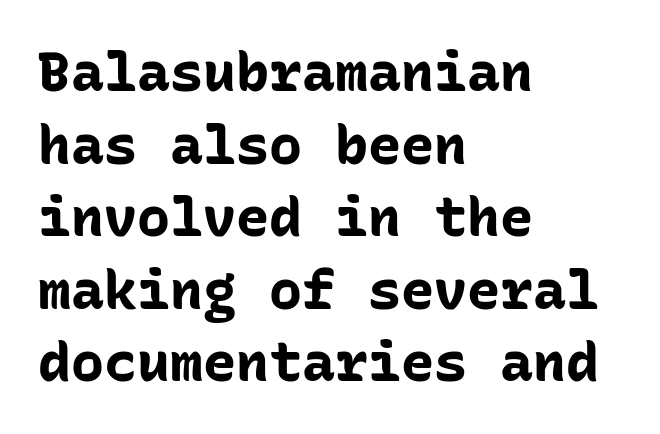
{"serif": "no", "italic": "no", "bold": "yes", "weight": "bold", "width": "normal", "stroke_contrast": "low", "x_height": "medium", "monospaced": "yes", "underline": "no", "align": "left", "line_spacing": "normal", "line_spacing_ratio": 1.32, "letter_spacing": "normal", "letter_spacing_em": 0.0, "glyph_px": 55}
